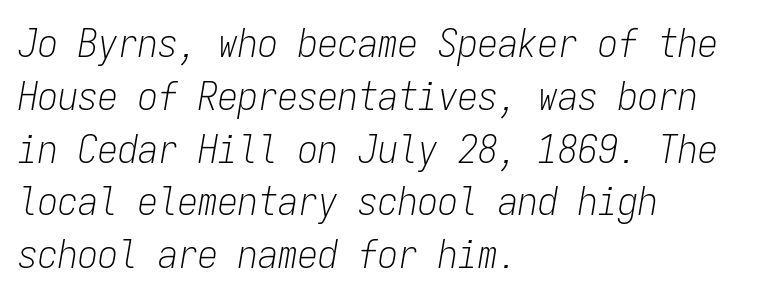
Q: Is the text bold? A: No.
Q: Is the text italic (slanted)? A: Yes, it leans right by about 9 degrees.
Q: Is the text underlined? A: No.
Q: How is the paragraph aligned? A: Left-aligned.
Q: Is the spacing between letters normal or unusually wide? A: Normal.
Q: Is the spacing between lines tight, normal or loose? A: Normal.
Q: Width (condensed, normal, or wide)? A: Condensed.
Q: Stroke contrast? A: Low.
Q: x-height? A: Medium.
Q: Monospaced? A: Yes.
